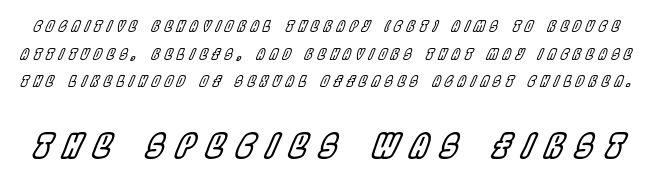
Each word looks stretched out because of the extra space between its letters. The block of text is sparse from top to bottom, with ample space between rows. Just letters on the line, the space beneath them empty. Character widths vary here, with narrow letters taking less room than wide ones. The second block has been scaled up relative to the first.
